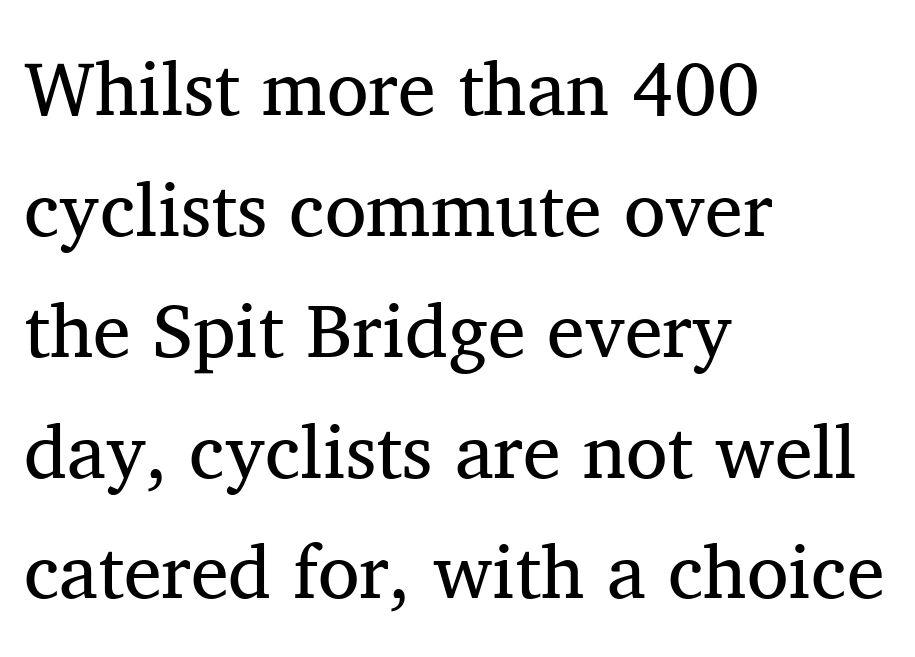
This reads as an unemphasized weight, regular at the heaviest. The letters sit at their default tracking, neither squeezed nor spread. Has an underline been added? It has not. A typesetter would call this proportional, since set widths differ per character. Serifs: yes, visible at the terminals of the letterforms. Rows of type keep a routine distance in the vertical direction.
